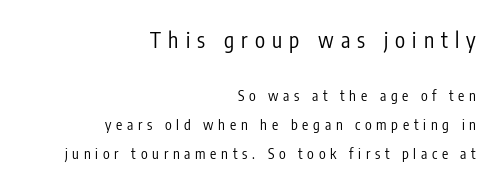
Q: Is the text bold? A: No.
Q: Is the text italic (slanted)? A: No, it is upright.
Q: Is the text underlined? A: No.
Q: How is the paragraph aligned? A: Right-aligned.
Q: Is the spacing between letters normal or unusually wide? A: Unusually wide.
Q: Is the spacing between lines tight, normal or loose? A: Loose.
Q: Which block of text is set in a larger size, the first (top) or the second (bottom)? A: The first (top) one.
